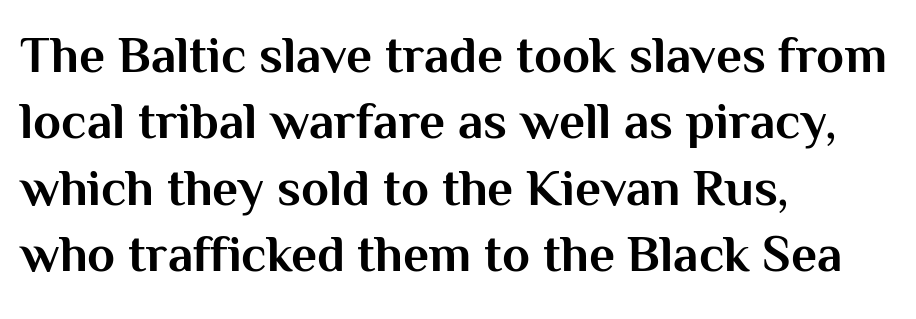
{"serif": "no", "italic": "no", "bold": "yes", "weight": "bold", "width": "normal", "stroke_contrast": "medium", "x_height": "medium", "monospaced": "no", "underline": "no", "align": "left", "line_spacing": "normal", "line_spacing_ratio": 1.3, "letter_spacing": "normal", "letter_spacing_em": 0.0, "glyph_px": 51}
